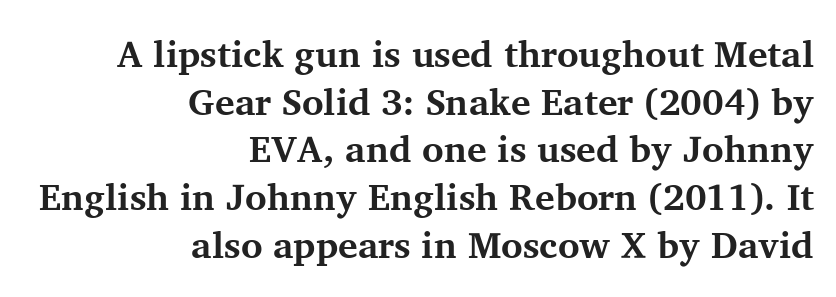
Q: Is the text bold? A: Yes.
Q: Is the text italic (slanted)? A: No, it is upright.
Q: Is the typeface a serif or a sans-serif typeface? A: Serif.
Q: Is the text underlined? A: No.
Q: How is the paragraph aligned? A: Right-aligned.
Q: Is the spacing between letters normal or unusually wide? A: Normal.
Q: Is the spacing between lines tight, normal or loose? A: Normal.
Q: Width (condensed, normal, or wide)? A: Normal.
Q: Stroke contrast? A: Medium.
Q: x-height? A: Medium.
Q: Monospaced? A: No.
